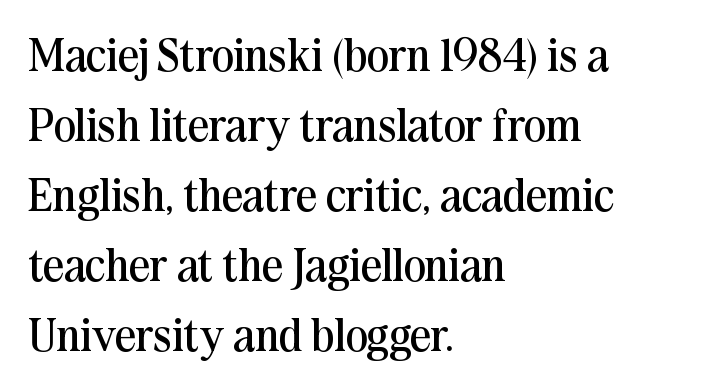
{"serif": "yes", "italic": "no", "bold": "no", "weight": "regular", "width": "normal", "stroke_contrast": "medium", "x_height": "medium", "monospaced": "no", "underline": "no", "align": "left", "line_spacing": "normal", "line_spacing_ratio": 1.52, "letter_spacing": "normal", "letter_spacing_em": 0.0, "glyph_px": 46}
